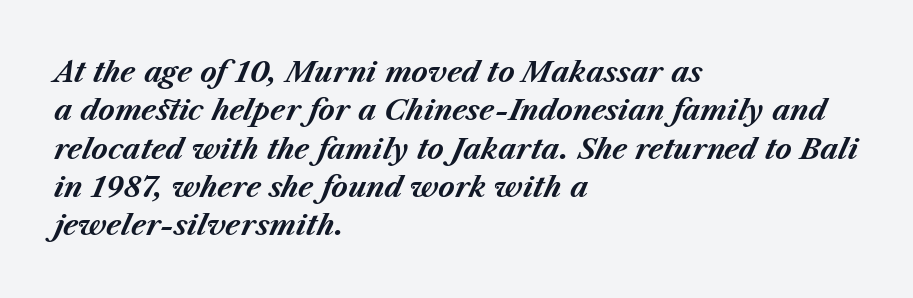
Horizontal alignment here is leftward, the default for most running prose. The baseline area is clear. Compared with typical body copy, the letter spacing here is the same. Note the varied advance widths — an 'i' is clearly narrower than an 'm'. This sample keeps an unexceptional amount of space between lines.
